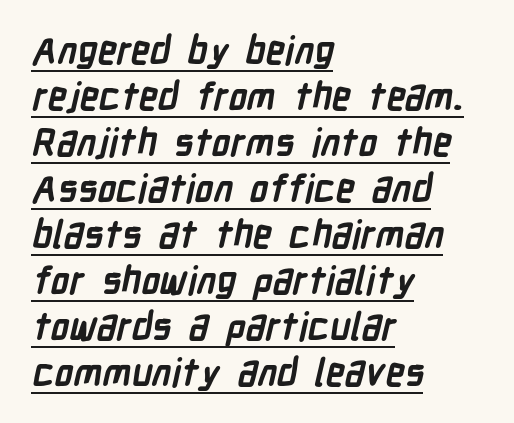
The image shows 38 px semibold, condensed sans-serif type; set left-aligned, line spacing 1.21x, normal letter spacing, underlined; low stroke contrast and a medium x-height.
